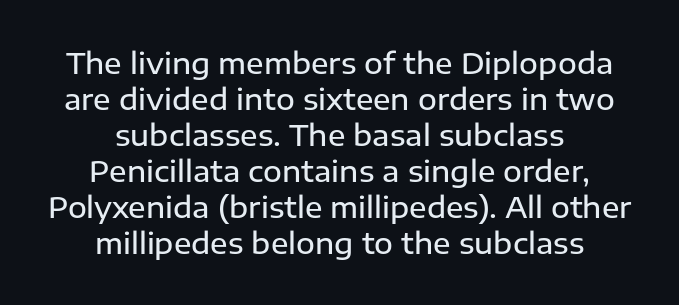
Q: Is the text bold? A: Semi-bold.
Q: Is the text italic (slanted)? A: No, it is upright.
Q: Is the typeface a serif or a sans-serif typeface? A: Sans-serif.
Q: Is the text underlined? A: No.
Q: How is the paragraph aligned? A: Centered.
Q: Is the spacing between letters normal or unusually wide? A: Normal.
Q: Width (condensed, normal, or wide)? A: Normal.
Q: Stroke contrast? A: Low.
Q: x-height? A: Medium.
Q: Monospaced? A: No.
